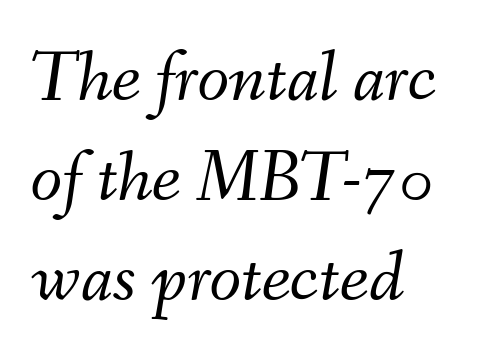
Q: Is the text bold? A: No.
Q: Is the text italic (slanted)? A: Yes, it leans right by about 9 degrees.
Q: Is the text underlined? A: No.
Q: How is the paragraph aligned? A: Left-aligned.
Q: Is the spacing between letters normal or unusually wide? A: Normal.
Q: Is the spacing between lines tight, normal or loose? A: Normal.
Q: Width (condensed, normal, or wide)? A: Normal.
Q: Stroke contrast? A: Medium.
Q: x-height? A: Small.
Q: Monospaced? A: No.
